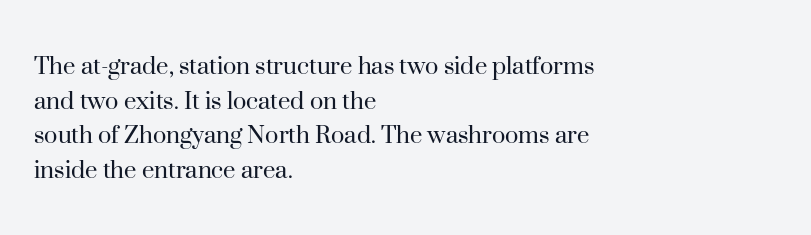
Q: Is the text bold? A: No.
Q: Is the text italic (slanted)? A: No, it is upright.
Q: Is the typeface a serif or a sans-serif typeface? A: Serif.
Q: Is the text underlined? A: No.
Q: How is the paragraph aligned? A: Left-aligned.
Q: Is the spacing between letters normal or unusually wide? A: Normal.
Q: Width (condensed, normal, or wide)? A: Normal.
Q: Stroke contrast? A: High.
Q: x-height? A: Small.
Q: Monospaced? A: No.
